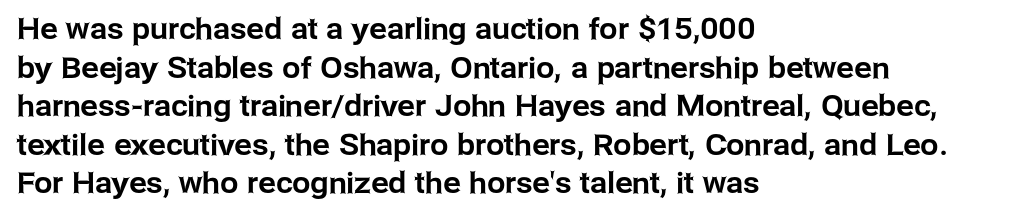
Casual observation: everything's shoved over to the left. Are there feet on the stems? There aren't — it's a sans. Check the space under the baseline: it is left empty. Characters remain perfectly vertical along every line. Inter-character spacing is left at the font's built-in metrics.
